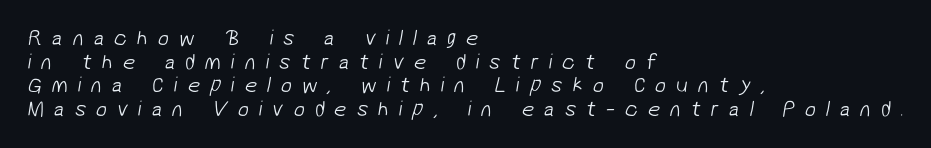
The space directly below the letters is spotless. The vertical gap from one line to the next is small. Stroke thickness stays within the range of a standard reading face or lighter. How are the letters spaced? Widely, with obvious added tracking.
